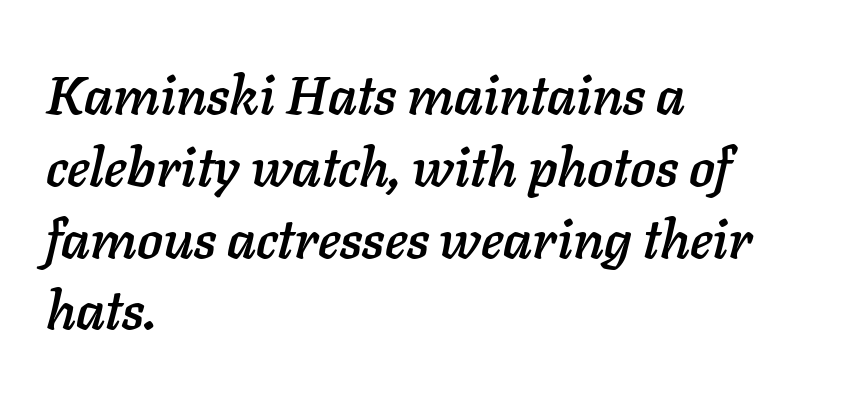
The rendering applies a slant to the glyphs. Varying glyph widths throughout — classic text-font behaviour. The typesetter chose a ragged-right arrangement here. The specimen omits any rule beneath the text block's lines.
